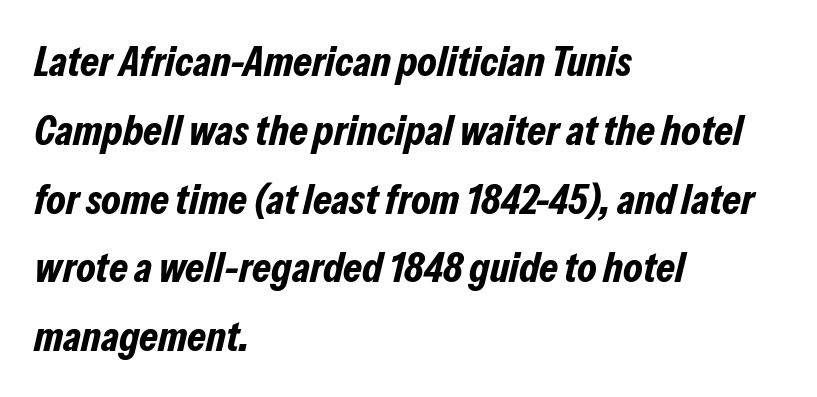
Q: Is the text bold? A: Yes.
Q: Is the text italic (slanted)? A: Yes, it leans right by about 13 degrees.
Q: Is the text underlined? A: No.
Q: How is the paragraph aligned? A: Left-aligned.
Q: Is the spacing between letters normal or unusually wide? A: Normal.
Q: Is the spacing between lines tight, normal or loose? A: Normal.
Q: Width (condensed, normal, or wide)? A: Condensed.
Q: Stroke contrast? A: Low.
Q: x-height? A: Medium.
Q: Monospaced? A: No.
